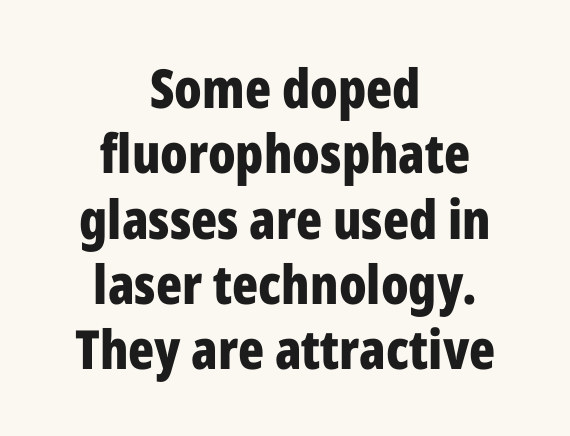
Q: Is the text bold? A: Yes.
Q: Is the text italic (slanted)? A: No, it is upright.
Q: Is the typeface a serif or a sans-serif typeface? A: Sans-serif.
Q: Is the text underlined? A: No.
Q: How is the paragraph aligned? A: Centered.
Q: Is the spacing between letters normal or unusually wide? A: Normal.
Q: Width (condensed, normal, or wide)? A: Condensed.
Q: Stroke contrast? A: Low.
Q: x-height? A: Medium.
Q: Monospaced? A: No.
